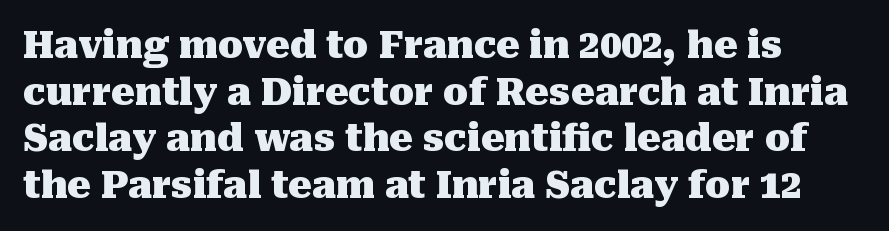
Q: Is the text bold? A: Yes.
Q: Is the text italic (slanted)? A: No, it is upright.
Q: Is the typeface a serif or a sans-serif typeface? A: Serif.
Q: Is the text underlined? A: No.
Q: Is the spacing between letters normal or unusually wide? A: Normal.
Q: Is the spacing between lines tight, normal or loose? A: Normal.
Q: Width (condensed, normal, or wide)? A: Normal.
Q: Stroke contrast? A: Medium.
Q: x-height? A: Medium.
Q: Monospaced? A: No.
